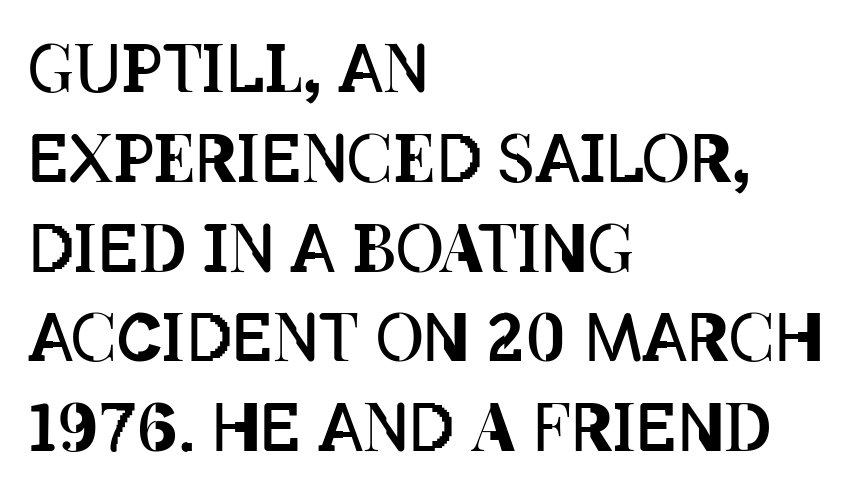
{"italic": "no", "bold": "no", "weight": "regular", "width": "condensed", "stroke_contrast": "low", "x_height": "large", "monospaced": "no", "underline": "no", "align": "left", "line_spacing": "normal", "line_spacing_ratio": 1.36, "letter_spacing": "normal", "letter_spacing_em": 0.0, "glyph_px": 66}
